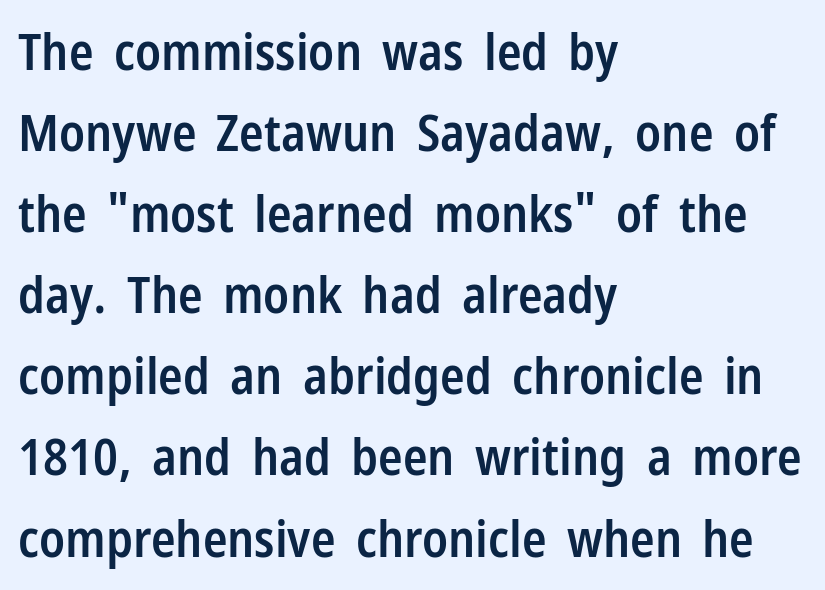
The image shows 51 px semibold, condensed sans-serif type, upright; set left-aligned, normal line spacing (1.59x), normal letter spacing, not underlined; low stroke contrast and a medium x-height.
